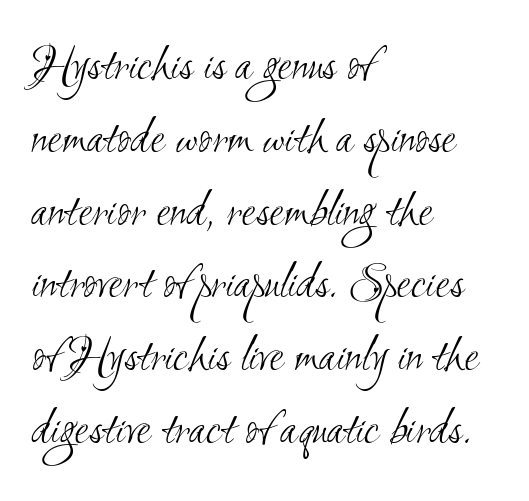
The image shows 52 px light, condensed sans-serif type; set left-aligned, normal line spacing (1.4x), normal letter spacing, not underlined; medium stroke contrast and a small x-height.
